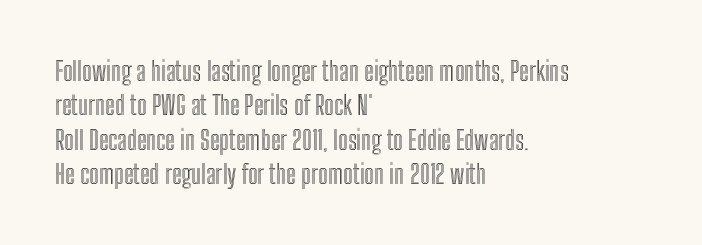
{"italic": "no", "underline": "no", "align": "left", "line_spacing": "normal", "line_spacing_ratio": 1.32, "letter_spacing": "normal", "letter_spacing_em": 0.0, "glyph_px": 26}
